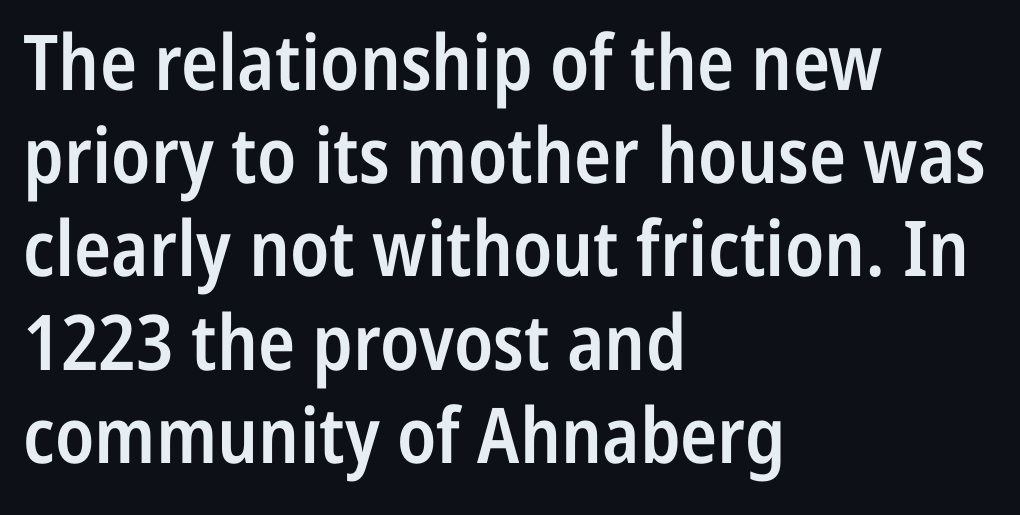
The image shows 77 px semibold, condensed sans-serif type, upright; set left-aligned, line spacing 1.21x, normal letter spacing, not underlined; low stroke contrast and a medium x-height.
